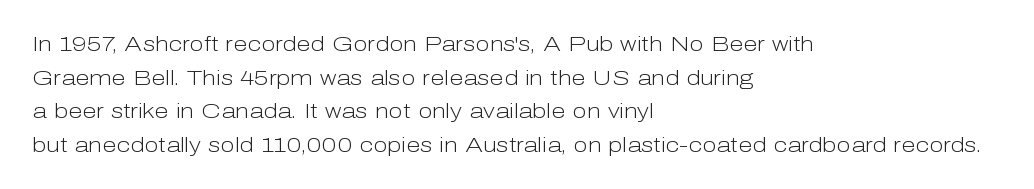
{"italic": "no", "bold": "no", "underline": "no", "align": "left", "line_spacing": "normal", "line_spacing_ratio": 1.6, "letter_spacing": "normal", "letter_spacing_em": 0.0, "glyph_px": 21}
